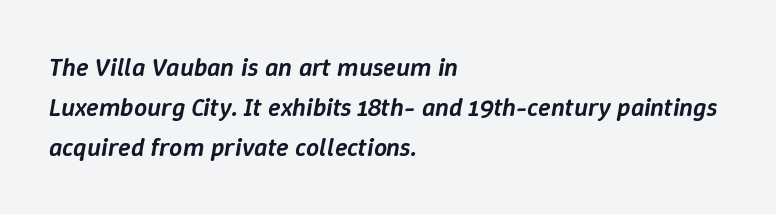
{"italic": "yes", "lean": "right", "slant_degrees": 9, "bold": "semi", "underline": "no", "align": "left", "line_spacing": "normal", "line_spacing_ratio": 1.53, "letter_spacing": "normal", "letter_spacing_em": 0.0, "glyph_px": 26}
